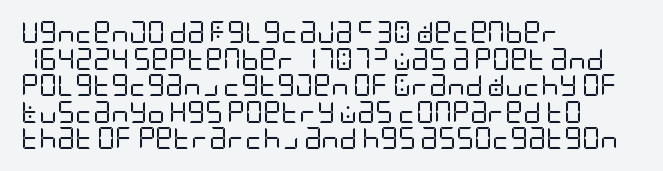
The face used here is rendered with its standard letterfit. The rag falls on the right side of this text block. The typeface has the unassuming heft of standard copy or less. Italic: no, the glyphs are upright roman.
